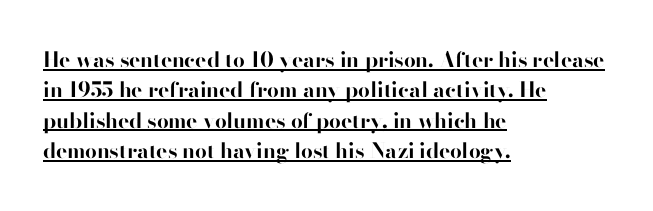
A continuous stroke trails under the words, as in a hyperlink. Reading down the block, your eye returns to a fixed left position each line. No extra tracking has been applied to these lines. The letters stand straight up with perfectly vertical stems.
